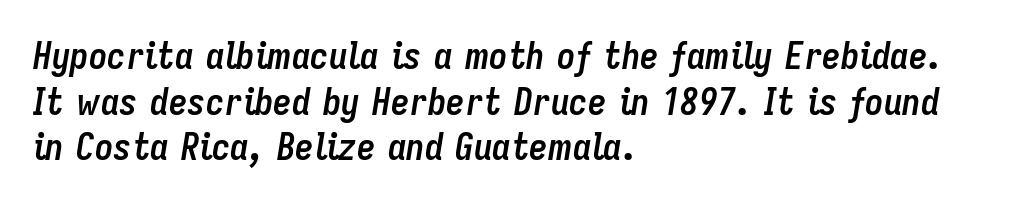
These lines carry a lot of weight — the face is fully bold. The passage shown is typed in a proportional face where columns would drift. These lines were composed using italics. The passage is arranged the way most books set body copy — flush left.
